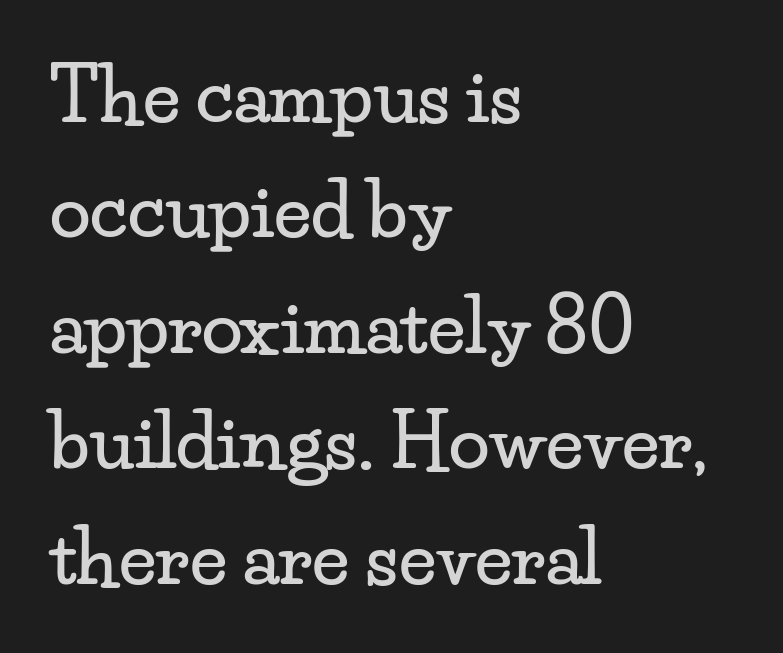
Q: Is the text italic (slanted)? A: No, it is upright.
Q: Is the typeface a serif or a sans-serif typeface? A: Serif.
Q: Is the text underlined? A: No.
Q: How is the paragraph aligned? A: Left-aligned.
Q: Is the spacing between letters normal or unusually wide? A: Normal.
Q: Is the spacing between lines tight, normal or loose? A: Normal.
Q: Width (condensed, normal, or wide)? A: Wide.
Q: Stroke contrast? A: Low.
Q: x-height? A: Small.
Q: Monospaced? A: No.
